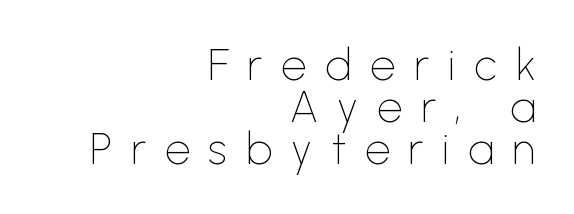
The image shows 44 px thin sans-serif type, upright; set right-aligned, tight line spacing (0.96x), unusually wide letter spacing (+0.43 em), not underlined; low stroke contrast and a medium x-height.
